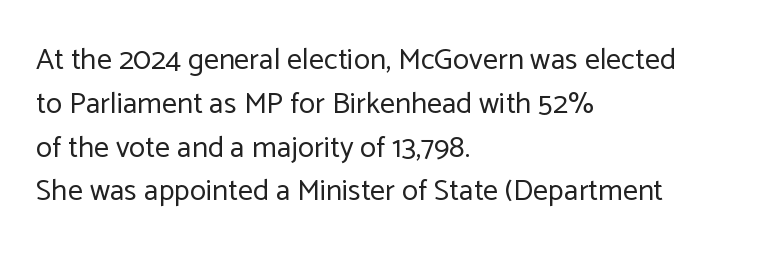
{"serif": "no", "italic": "no", "bold": "no", "weight": "regular", "width": "normal", "stroke_contrast": "low", "x_height": "medium", "monospaced": "no", "underline": "no", "align": "left", "line_spacing": "normal", "line_spacing_ratio": 1.46, "letter_spacing": "normal", "letter_spacing_em": 0.0, "glyph_px": 30}
